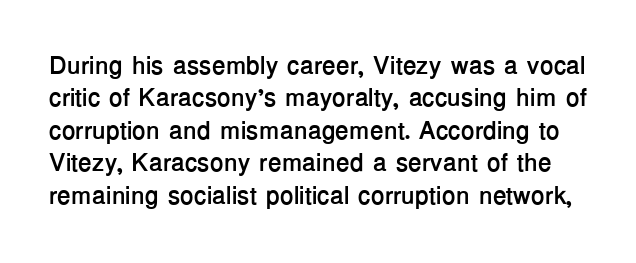
{"italic": "no", "bold": "yes", "underline": "no", "line_spacing": "normal", "line_spacing_ratio": 1.3, "letter_spacing": "normal", "letter_spacing_em": 0.0, "glyph_px": 25}
